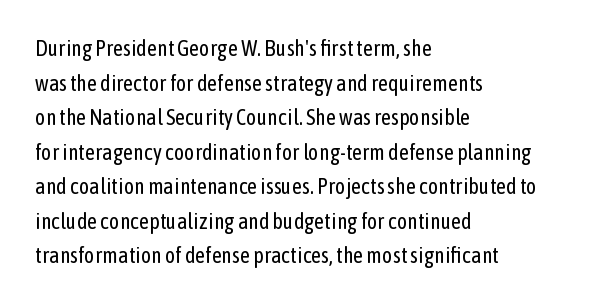
Q: Is the text bold? A: No.
Q: Is the text italic (slanted)? A: No, it is upright.
Q: Is the text underlined? A: No.
Q: How is the paragraph aligned? A: Left-aligned.
Q: Is the spacing between letters normal or unusually wide? A: Normal.
Q: Is the spacing between lines tight, normal or loose? A: Normal.
